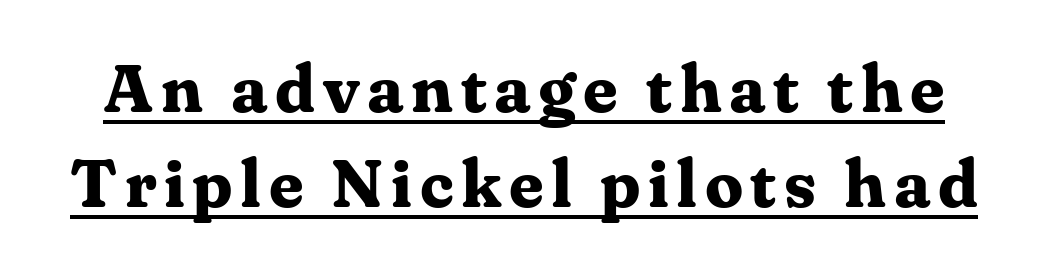
The image shows 68 px bold serif type, upright; set normal line spacing (1.4x), underlined; medium stroke contrast and a medium x-height.
